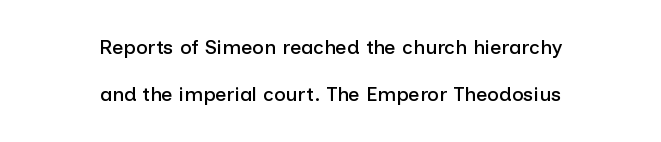
The image shows 20 px text type, upright; set centered, loose line spacing (2.37x), normal letter spacing, not underlined.
